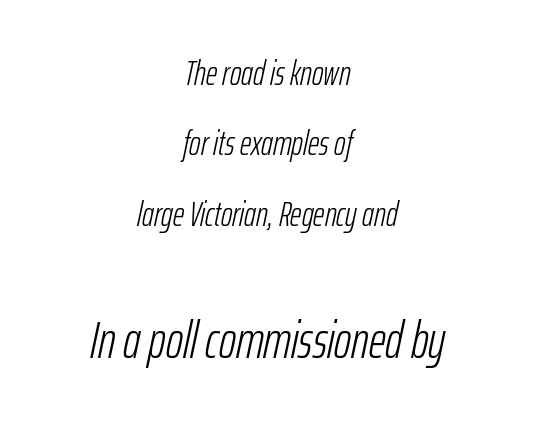
Q: Is the text bold? A: No.
Q: Is the text italic (slanted)? A: Yes, it leans right by about 12 degrees.
Q: Is the text underlined? A: No.
Q: How is the paragraph aligned? A: Centered.
Q: Is the spacing between letters normal or unusually wide? A: Normal.
Q: Is the spacing between lines tight, normal or loose? A: Loose.
Q: Which block of text is set in a larger size, the first (top) or the second (bottom)? A: The second (bottom) one.
Q: Width (condensed, normal, or wide)? A: Condensed.
Q: Stroke contrast? A: Low.
Q: x-height? A: Medium.
Q: Monospaced? A: No.
